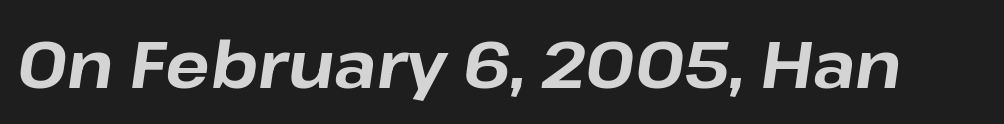
Q: Is the text bold? A: Yes.
Q: Is the text italic (slanted)? A: Yes, it leans right by about 8 degrees.
Q: Is the text underlined? A: No.
Q: Is the spacing between letters normal or unusually wide? A: Normal.
Q: Width (condensed, normal, or wide)? A: Normal.
Q: Stroke contrast? A: Low.
Q: x-height? A: Medium.
Q: Monospaced? A: No.
